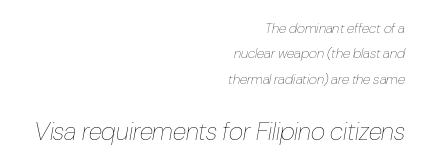
Q: Is the text bold? A: No.
Q: Is the text italic (slanted)? A: Yes, it leans right by about 10 degrees.
Q: Is the text underlined? A: No.
Q: How is the paragraph aligned? A: Right-aligned.
Q: Is the spacing between letters normal or unusually wide? A: Normal.
Q: Which block of text is set in a larger size, the first (top) or the second (bottom)? A: The second (bottom) one.
